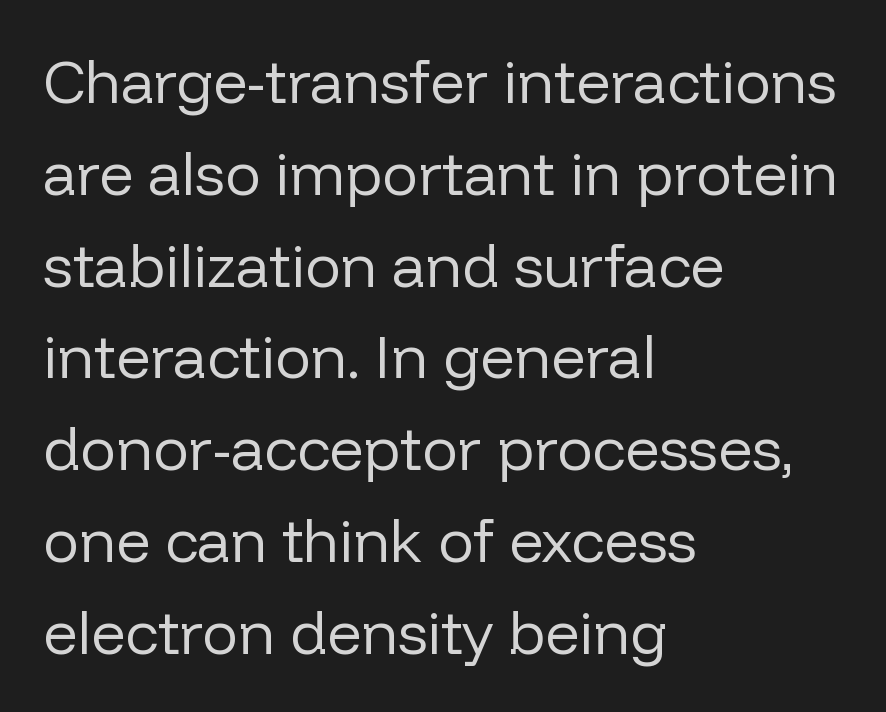
Q: Is the text bold? A: No.
Q: Is the text italic (slanted)? A: No, it is upright.
Q: Is the typeface a serif or a sans-serif typeface? A: Sans-serif.
Q: Is the text underlined? A: No.
Q: How is the paragraph aligned? A: Left-aligned.
Q: Is the spacing between letters normal or unusually wide? A: Normal.
Q: Is the spacing between lines tight, normal or loose? A: Normal.
Q: Width (condensed, normal, or wide)? A: Normal.
Q: Stroke contrast? A: Low.
Q: x-height? A: Medium.
Q: Monospaced? A: No.
